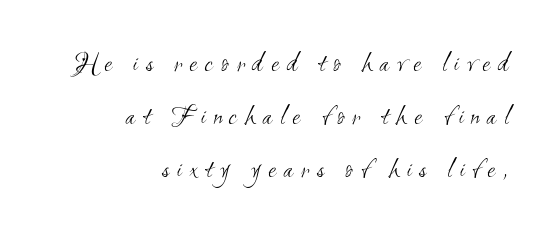
No word sits above an underline. Each letter keeps its own natural width here, so spacing adapts to shape. This rendering employs a face without finishing strokes, i.e., a sans-serif. Reading down the block, your eye finds every line finishing at a fixed right position. Is this a heavy cut? Hardly; it is regular or lighter. This sample uses expanded letter spacing, leaving extra air between glyphs.
